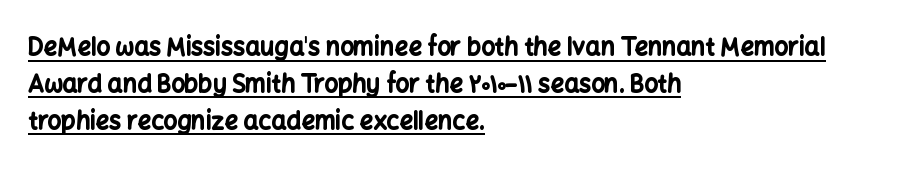
You'd pick this weight for a headline — it's a proper bold. There is no visible air inserted between adjacent glyphs. The face used here appears with an underline applied. This is roman type, the default non-slanted kind. A classic flush-left, rag-right setting is used for this passage. Compared with typical paragraphs, the rows here are spaced about the same.
